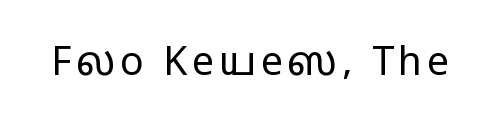
The image shows 39 px regular-weight, wide sans-serif type, upright; set not underlined; low stroke contrast and a medium x-height.
